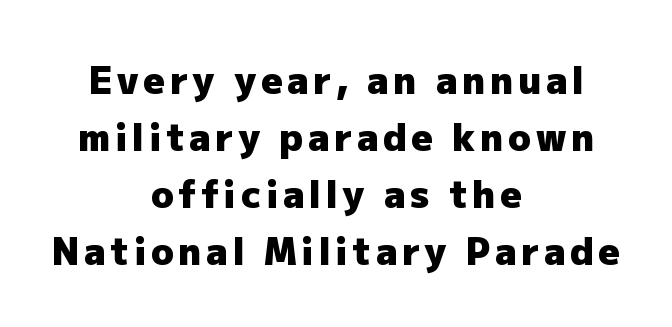
Is this a fixed-width face? No — the glyphs have proportional, varying widths. Summary of vertical rhythm: regular, with standard interline spacing. Ordinary non-slanted type is in use. Strokes here are thick enough to call this a true bold. The foot of each line stays bare and open.
